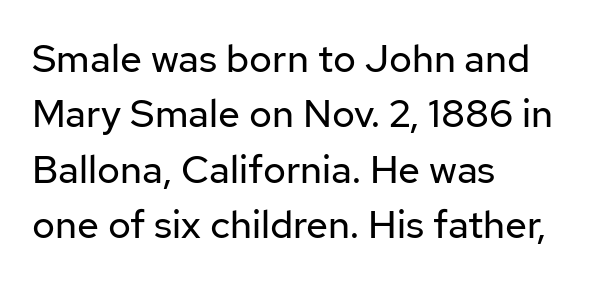
Whoever set this chose a conventional vertical rhythm. Note the varied advance widths — an 'i' is clearly narrower than an 'm'. Does the lettering tilt? It doesn't — this is upright. The face looks like a standard text weight, possibly lighter. The space beneath each line is pristine and unruled. The text was rendered using a sans face with plain stroke endings.
